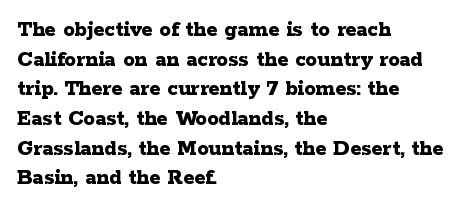
Q: Is the text bold? A: Yes.
Q: Is the text italic (slanted)? A: No, it is upright.
Q: Is the text underlined? A: No.
Q: How is the paragraph aligned? A: Left-aligned.
Q: Is the spacing between letters normal or unusually wide? A: Normal.
Q: Is the spacing between lines tight, normal or loose? A: Normal.
